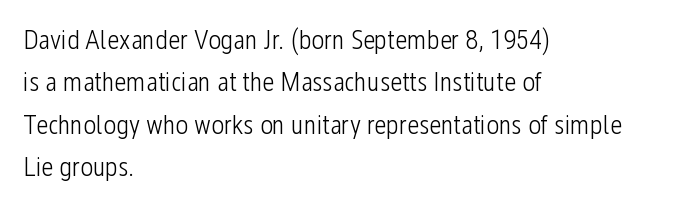
{"italic": "no", "bold": "no", "underline": "no", "align": "left", "line_spacing": "normal", "line_spacing_ratio": 1.57, "letter_spacing": "normal", "letter_spacing_em": 0.0, "glyph_px": 27}
